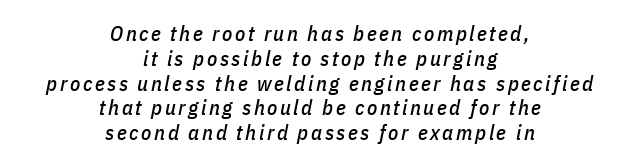
The image shows 21 px text type, italic (leaning right); set centered, line spacing 1.18x, not underlined.
